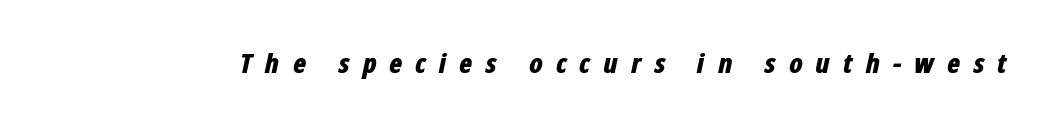
Q: Is the text bold? A: Yes.
Q: Is the text italic (slanted)? A: Yes, it leans right by about 12 degrees.
Q: Is the text underlined? A: No.
Q: Is the spacing between letters normal or unusually wide? A: Unusually wide.
